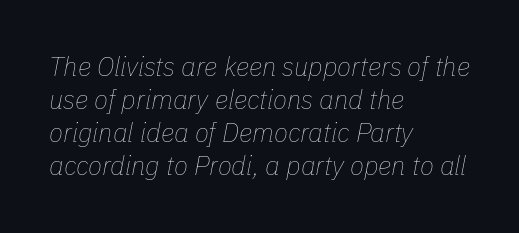
The strokes are not fattened; the text isn't bold. Look at the tracking — it's just the regular setting, nothing added. The rendering anchors every line to the left-hand side. Each row of text sits above clean, open space. How would I describe the line gaps? Plain and ordinary. The passage shown leans; its letterforms are oblique.
